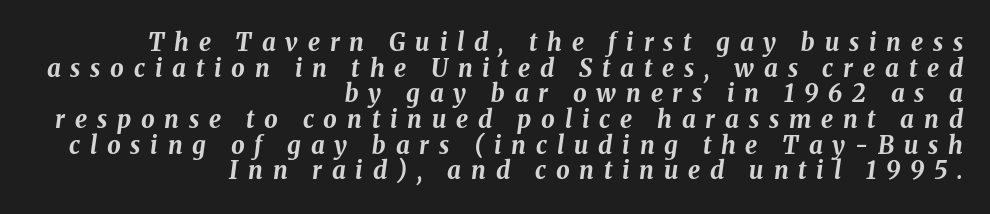
Q: Is the text bold? A: Yes.
Q: Is the text italic (slanted)? A: Yes, it leans right by about 8 degrees.
Q: Is the text underlined? A: No.
Q: How is the paragraph aligned? A: Right-aligned.
Q: Is the spacing between letters normal or unusually wide? A: Unusually wide.
Q: Is the spacing between lines tight, normal or loose? A: Tight.
